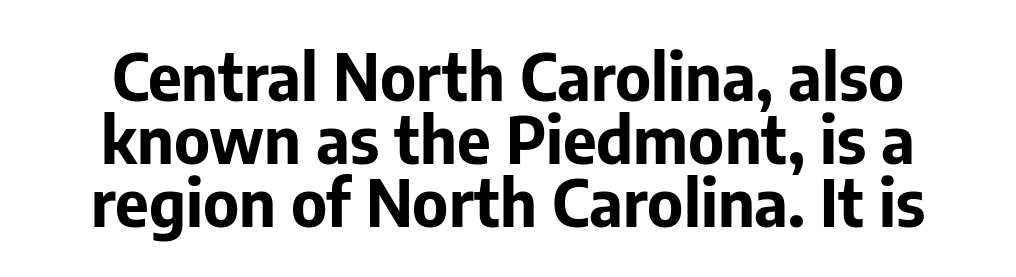
Q: Is the text bold? A: Yes.
Q: Is the text italic (slanted)? A: No, it is upright.
Q: Is the typeface a serif or a sans-serif typeface? A: Sans-serif.
Q: Is the text underlined? A: No.
Q: Is the spacing between letters normal or unusually wide? A: Normal.
Q: Is the spacing between lines tight, normal or loose? A: Tight.
Q: Width (condensed, normal, or wide)? A: Normal.
Q: Stroke contrast? A: Low.
Q: x-height? A: Medium.
Q: Monospaced? A: No.
